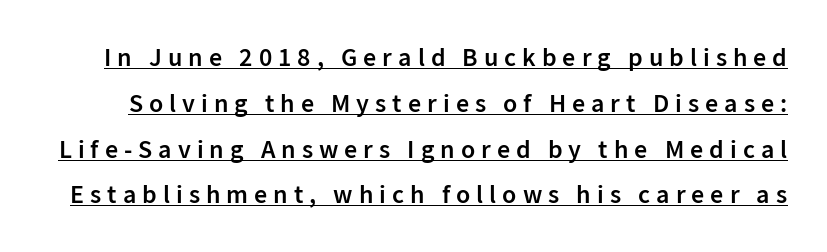
Q: Is the text bold? A: Semi-bold.
Q: Is the text italic (slanted)? A: No, it is upright.
Q: Is the text underlined? A: Yes.
Q: Is the spacing between letters normal or unusually wide? A: Unusually wide.
